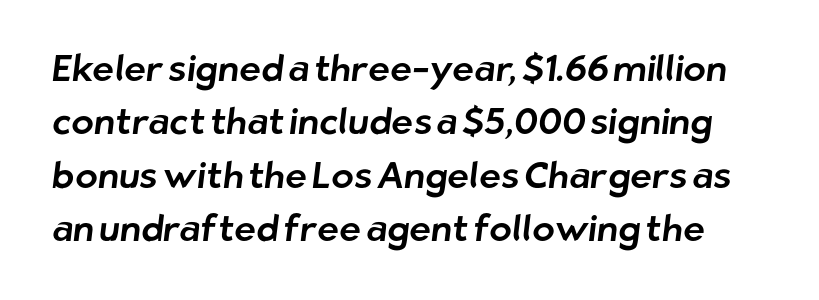
Nope, no serifs anywhere on these letters. Beneath every word, the page is bare. Each letter keeps its own natural width here, so spacing adapts to shape. A normal amount of white space separates one row of letters from the next. Compared with typical body copy, the letter spacing here is the same.
